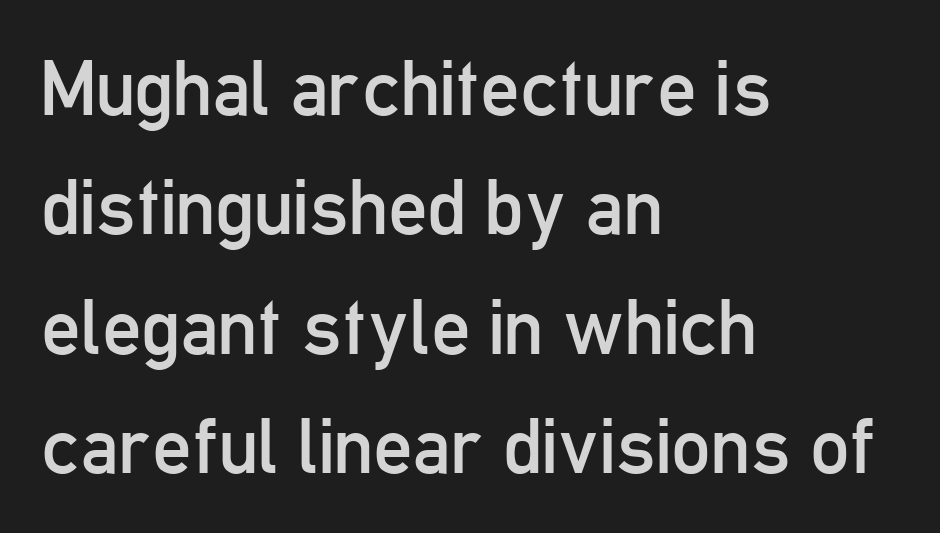
The gaps between neighbouring characters are ordinary and unremarkable. No italicization has been applied; the sample stays upright. The font is comparable to plain body text, perhaps lighter. The letters advance in unequal steps, a hallmark of proportional type. Reading down the column, the eye jumps a familiar distance to each next line. These lines are set flush left with a ragged right edge.
